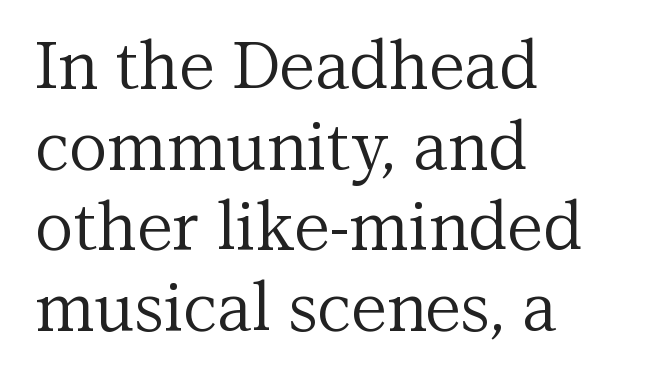
Q: Is the text bold? A: No.
Q: Is the text italic (slanted)? A: No, it is upright.
Q: Is the typeface a serif or a sans-serif typeface? A: Serif.
Q: Is the text underlined? A: No.
Q: How is the paragraph aligned? A: Left-aligned.
Q: Is the spacing between letters normal or unusually wide? A: Normal.
Q: Width (condensed, normal, or wide)? A: Normal.
Q: Stroke contrast? A: Medium.
Q: x-height? A: Medium.
Q: Monospaced? A: No.
